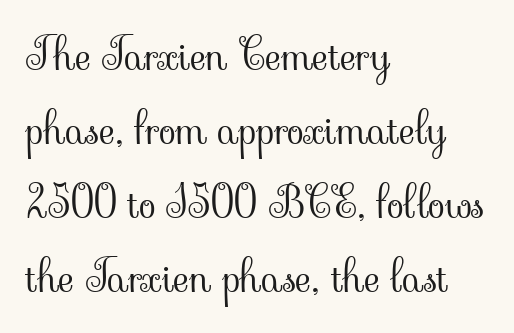
Q: Is the text bold? A: No.
Q: Is the text italic (slanted)? A: No, it is upright.
Q: Is the typeface a serif or a sans-serif typeface? A: Serif.
Q: Is the text underlined? A: No.
Q: How is the paragraph aligned? A: Left-aligned.
Q: Is the spacing between letters normal or unusually wide? A: Normal.
Q: Is the spacing between lines tight, normal or loose? A: Normal.
Q: Width (condensed, normal, or wide)? A: Normal.
Q: Stroke contrast? A: Low.
Q: x-height? A: Small.
Q: Monospaced? A: No.
